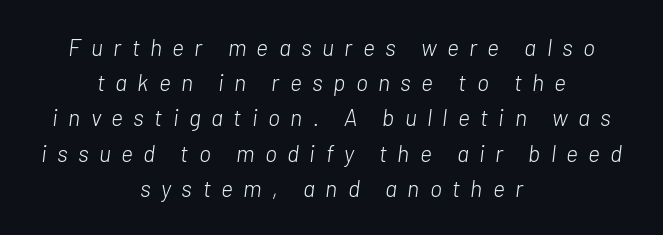
The glyphs are unaccompanied by any horizontal stroke below them. The letters are spread apart with noticeably loose tracking. How would I describe the line gaps? Plain and ordinary. In CSS terms this would be text-align: center.
